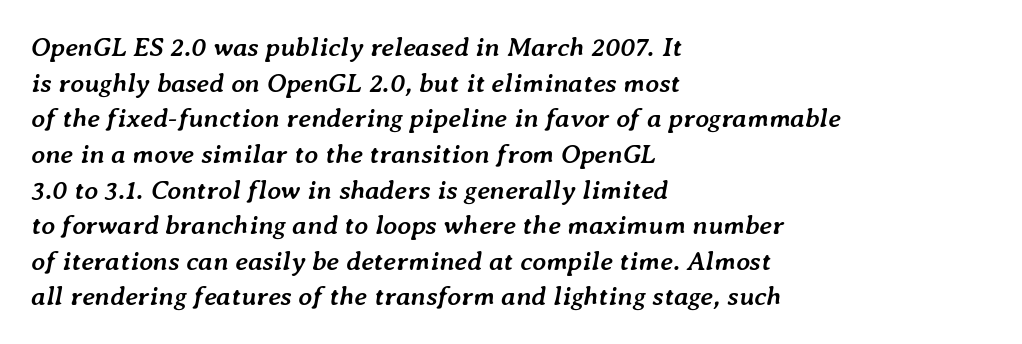
The typesetter chose a ragged-right arrangement here. How would I describe the line gaps? Plain and ordinary. In terms of posture, this sample is oblique. Each glyph is drawn with heavy, bold strokes.
